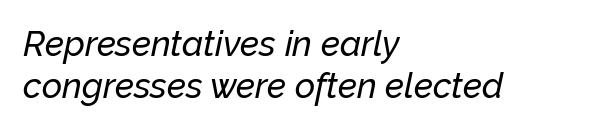
Q: Is the text italic (slanted)? A: Yes, it leans right by about 12 degrees.
Q: Is the text underlined? A: No.
Q: How is the paragraph aligned? A: Left-aligned.
Q: Is the spacing between letters normal or unusually wide? A: Normal.
Q: Width (condensed, normal, or wide)? A: Normal.
Q: Stroke contrast? A: Low.
Q: x-height? A: Medium.
Q: Monospaced? A: No.
